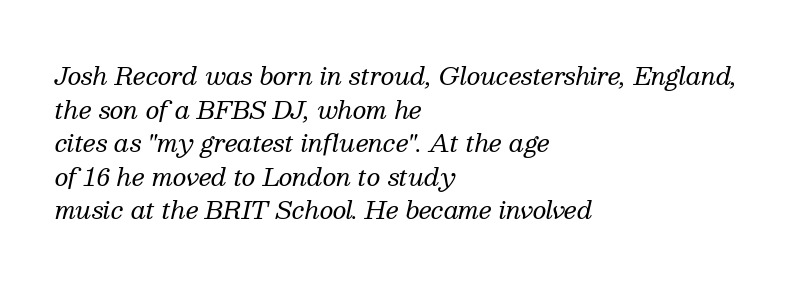
If you drew a line through each stem, it would be angled. Quick note: underline off. Stems here are at most as thick as an everyday book face. Notice how the passage keeps a crisp vertical edge on the left only. You could call the tracking neutral — neither tight nor loose.
